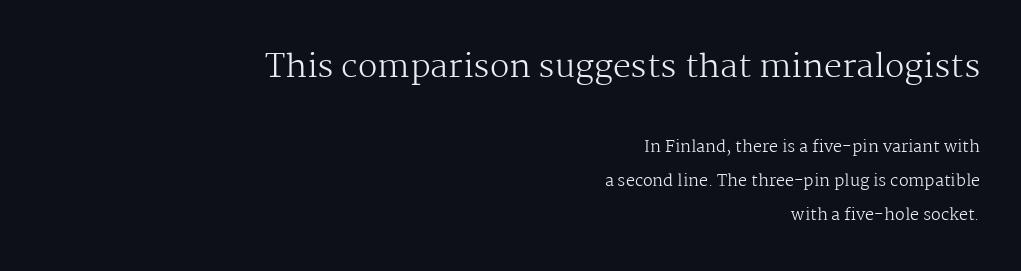
The image shows 32 px regular-weight serif type, upright; set right-aligned, loose line spacing (2.12x), normal letter spacing, not underlined; the first (top) block is 2.0x larger; medium stroke contrast and a medium x-height.
